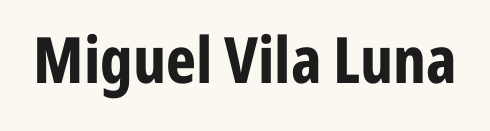
Q: Is the text bold? A: Yes.
Q: Is the text italic (slanted)? A: No, it is upright.
Q: Is the typeface a serif or a sans-serif typeface? A: Sans-serif.
Q: Is the text underlined? A: No.
Q: Is the spacing between letters normal or unusually wide? A: Normal.
Q: Width (condensed, normal, or wide)? A: Condensed.
Q: Stroke contrast? A: Low.
Q: x-height? A: Medium.
Q: Monospaced? A: No.
